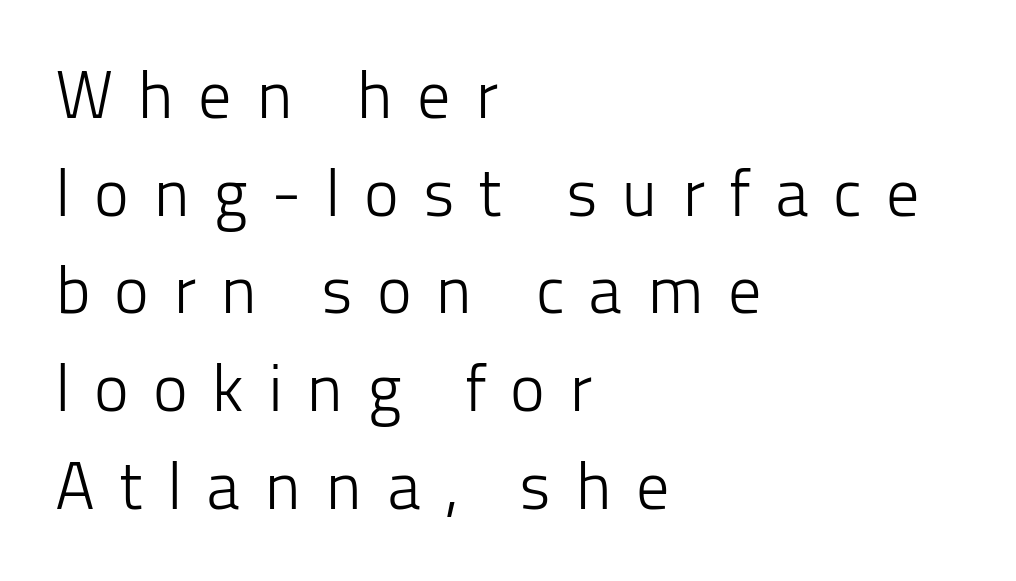
{"serif": "no", "italic": "no", "bold": "no", "weight": "light", "width": "normal", "stroke_contrast": "low", "x_height": "medium", "monospaced": "no", "underline": "no", "align": "left", "line_spacing": "normal", "line_spacing_ratio": 1.48, "letter_spacing": "wide", "letter_spacing_em": 0.36, "glyph_px": 66}
